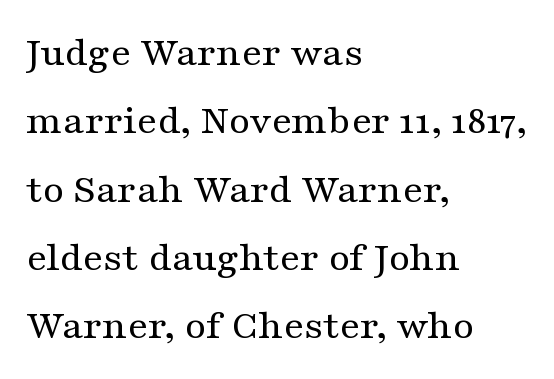
{"serif": "yes", "italic": "no", "bold": "no", "weight": "regular", "width": "wide", "stroke_contrast": "medium", "x_height": "medium", "monospaced": "no", "underline": "no", "align": "left", "line_spacing": "normal", "line_spacing_ratio": 1.59, "letter_spacing": "normal", "letter_spacing_em": 0.0, "glyph_px": 43}
